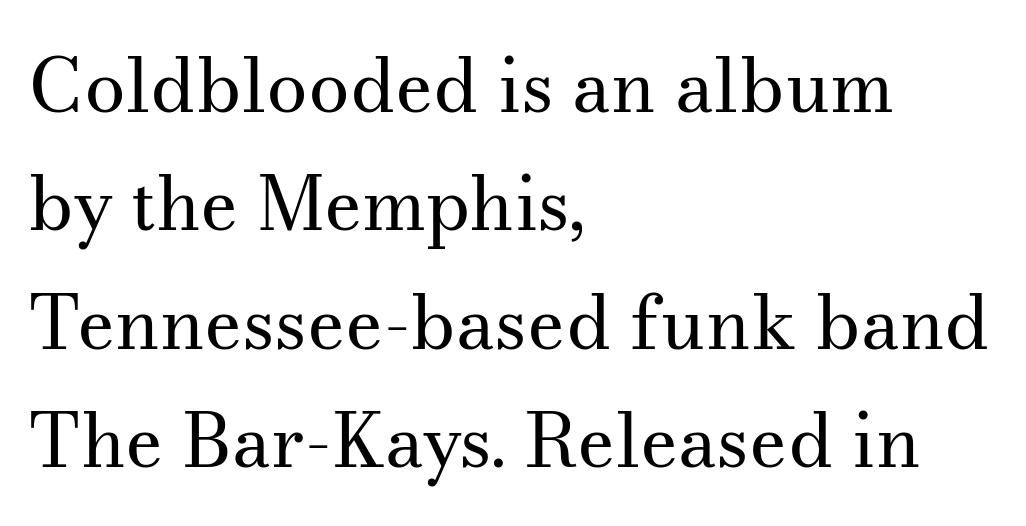
The image shows 74 px regular-weight serif type, upright; set left-aligned, normal line spacing (1.6x), normal letter spacing, not underlined; medium stroke contrast and a small x-height.
